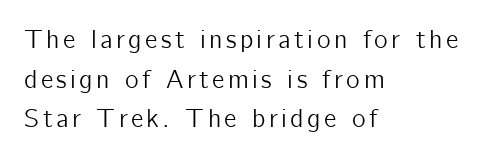
Q: Is the text italic (slanted)? A: No, it is upright.
Q: Is the text underlined? A: No.
Q: How is the paragraph aligned? A: Left-aligned.
Q: Is the spacing between lines tight, normal or loose? A: Normal.
